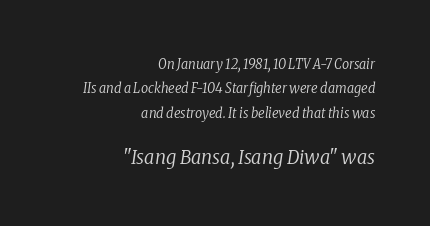
Q: Is the text bold? A: No.
Q: Is the text italic (slanted)? A: Yes, it leans right by about 8 degrees.
Q: Is the text underlined? A: No.
Q: How is the paragraph aligned? A: Right-aligned.
Q: Is the spacing between letters normal or unusually wide? A: Normal.
Q: Which block of text is set in a larger size, the first (top) or the second (bottom)? A: The second (bottom) one.
